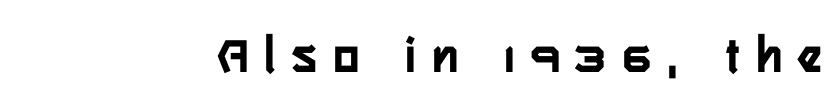
Here the designer chose a conventional face with non-uniform glyph widths. The lettering stays uniformly vertical, giving the passage a roman look. Decoration check: the copy has no underline. Observe the wide spacing: letters keep a clear distance from each other. Serif or sans? Sans — the stroke terminals are bare.
